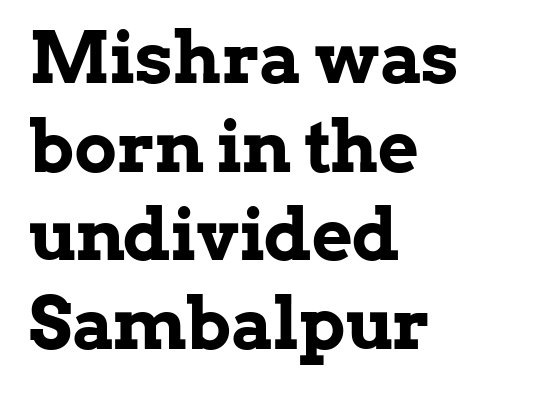
{"serif": "yes", "italic": "no", "bold": "yes", "weight": "bold", "width": "normal", "stroke_contrast": "low", "x_height": "medium", "monospaced": "no", "underline": "no", "align": "left", "line_spacing": "normal", "line_spacing_ratio": 1.25, "letter_spacing": "normal", "letter_spacing_em": 0.0, "glyph_px": 71}
